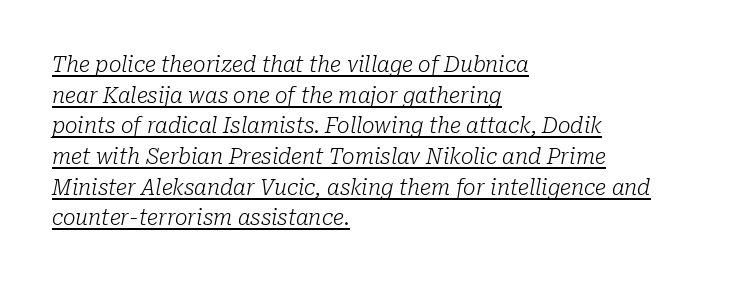
Q: Is the text bold? A: No.
Q: Is the text italic (slanted)? A: Yes, it leans right by about 10 degrees.
Q: Is the text underlined? A: Yes.
Q: How is the paragraph aligned? A: Left-aligned.
Q: Is the spacing between letters normal or unusually wide? A: Normal.
Q: Is the spacing between lines tight, normal or loose? A: Normal.
